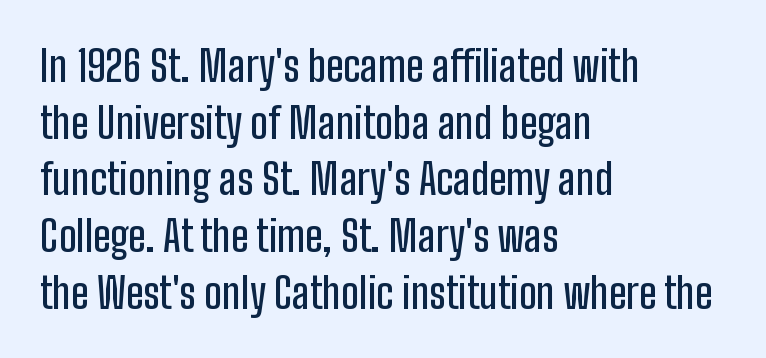
Q: Is the text italic (slanted)? A: No, it is upright.
Q: Is the typeface a serif or a sans-serif typeface? A: Sans-serif.
Q: Is the text underlined? A: No.
Q: How is the paragraph aligned? A: Left-aligned.
Q: Is the spacing between letters normal or unusually wide? A: Normal.
Q: Is the spacing between lines tight, normal or loose? A: Normal.
Q: Width (condensed, normal, or wide)? A: Condensed.
Q: Stroke contrast? A: Low.
Q: x-height? A: Medium.
Q: Monospaced? A: No.
